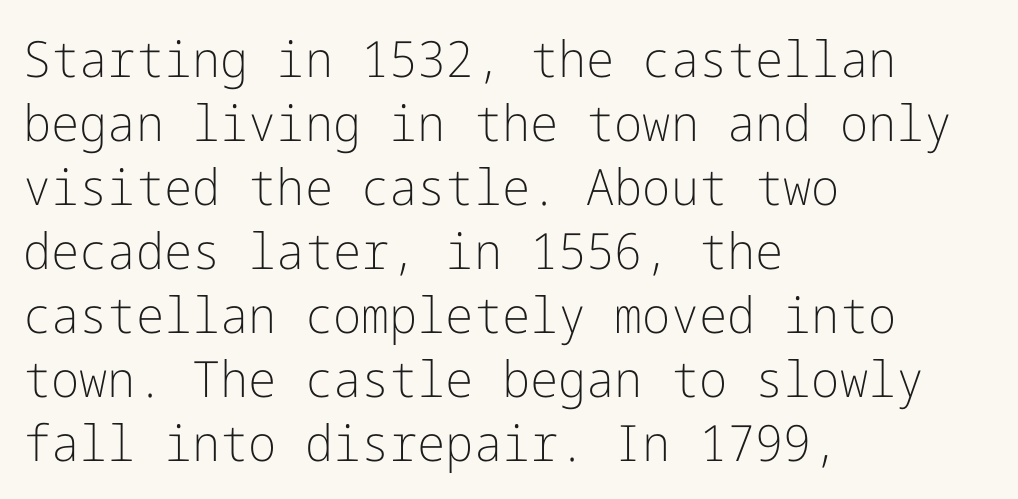
The image shows 50 px light sans-serif type, upright; set left-aligned, normal line spacing (1.28x), normal letter spacing, not underlined; low stroke contrast and a medium x-height.
